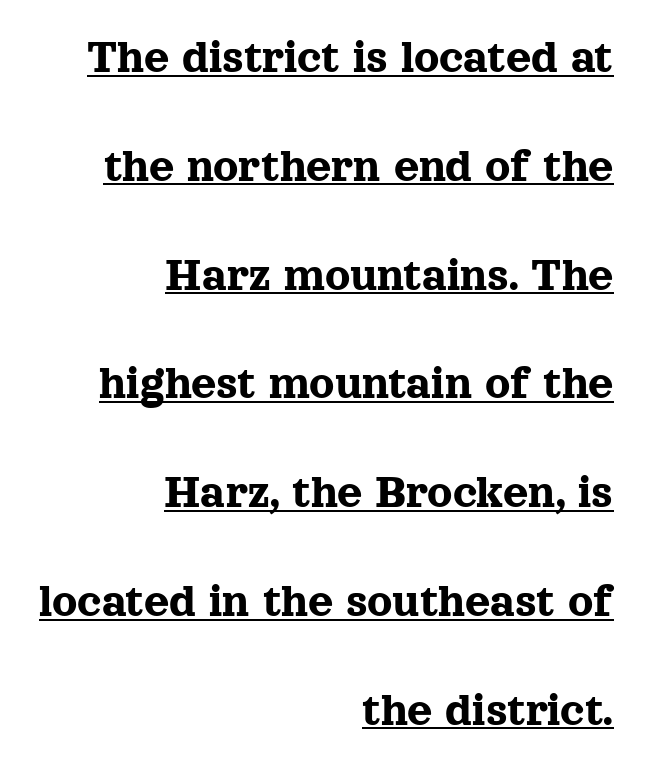
{"serif": "yes", "italic": "no", "width": "normal", "x_height": "medium", "monospaced": "no", "underline": "yes", "align": "right", "line_spacing": "loose", "line_spacing_ratio": 2.22, "letter_spacing": "normal", "letter_spacing_em": 0.0, "glyph_px": 49}
